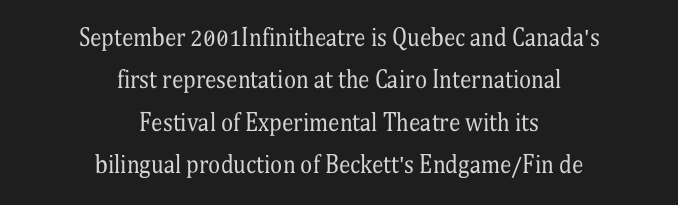
Ink coverage per letter is moderate at most. The rendering positions every line midway between the sides. The space beneath each line is pristine and unruled. Tracking here is standard; glyphs follow each other at the usual distance.
